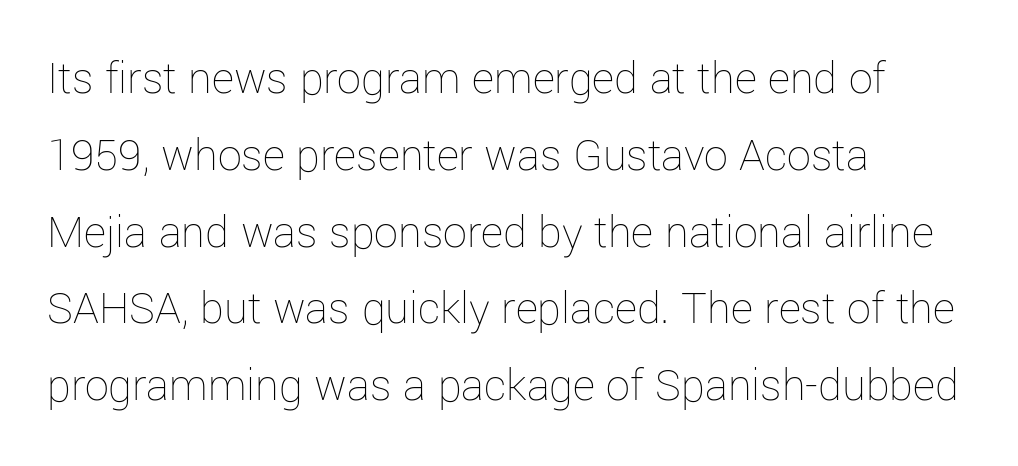
The image shows 48 px thin type, upright; set left-aligned, normal line spacing (1.6x), normal letter spacing, not underlined; low stroke contrast and a medium x-height.
